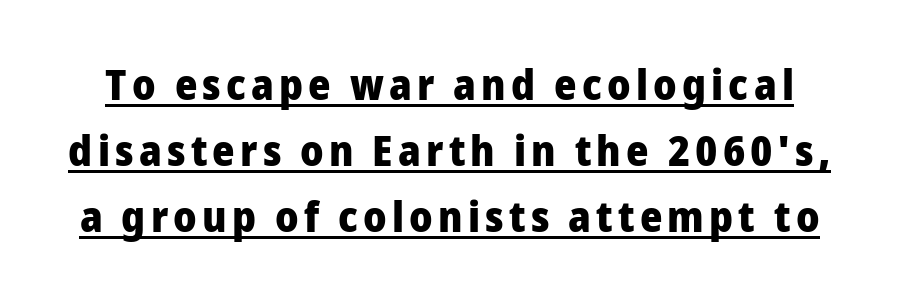
Q: Is the text bold? A: Yes.
Q: Is the text italic (slanted)? A: No, it is upright.
Q: Is the typeface a serif or a sans-serif typeface? A: Sans-serif.
Q: Is the text underlined? A: Yes.
Q: Is the spacing between lines tight, normal or loose? A: Normal.
Q: Width (condensed, normal, or wide)? A: Normal.
Q: Stroke contrast? A: Low.
Q: x-height? A: Medium.
Q: Monospaced? A: No.
